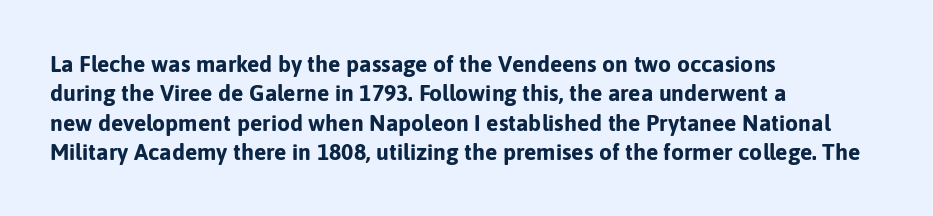
{"italic": "no", "bold": "yes", "underline": "no", "align": "left", "line_spacing": "normal", "line_spacing_ratio": 1.28, "letter_spacing": "normal", "letter_spacing_em": 0.0, "glyph_px": 23}
